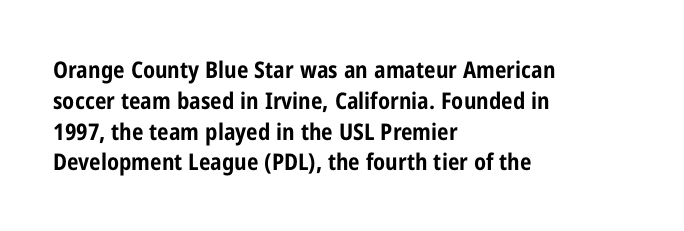
Q: Is the text bold? A: Yes.
Q: Is the text italic (slanted)? A: No, it is upright.
Q: Is the text underlined? A: No.
Q: How is the paragraph aligned? A: Left-aligned.
Q: Is the spacing between letters normal or unusually wide? A: Normal.
Q: Is the spacing between lines tight, normal or loose? A: Normal.
